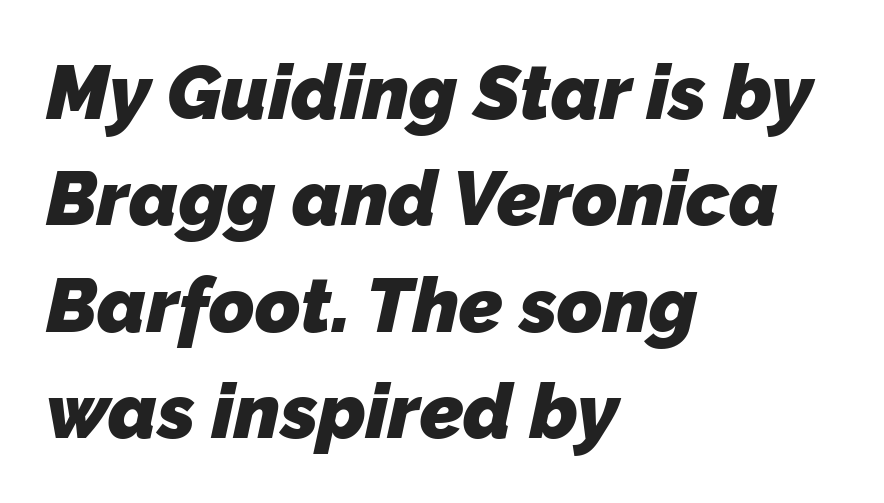
{"serif": "no", "bold": "yes", "weight": "heavy", "width": "normal", "stroke_contrast": "low", "x_height": "medium", "monospaced": "no", "underline": "no", "align": "left", "line_spacing": "normal", "line_spacing_ratio": 1.38, "letter_spacing": "normal", "letter_spacing_em": 0.0, "glyph_px": 77}
